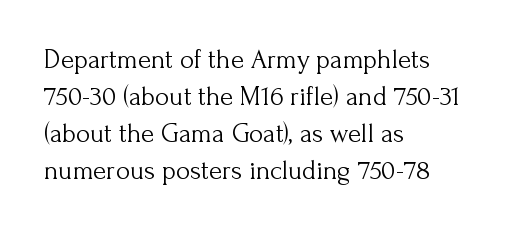
The image shows 27 px text type, upright; set left-aligned, normal line spacing (1.37x), normal letter spacing, not underlined.
